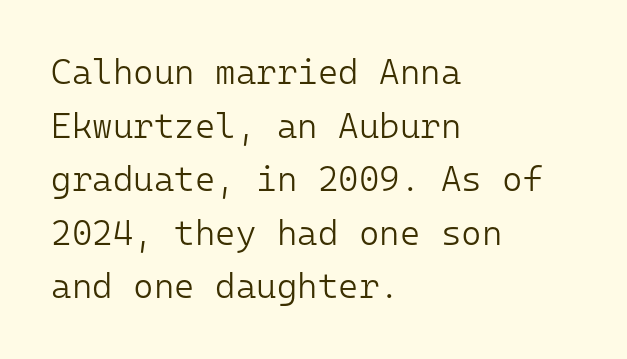
Q: Is the text bold? A: No.
Q: Is the text italic (slanted)? A: No, it is upright.
Q: Is the typeface a serif or a sans-serif typeface? A: Sans-serif.
Q: Is the text underlined? A: No.
Q: How is the paragraph aligned? A: Left-aligned.
Q: Is the spacing between letters normal or unusually wide? A: Normal.
Q: Is the spacing between lines tight, normal or loose? A: Normal.
Q: Width (condensed, normal, or wide)? A: Normal.
Q: Stroke contrast? A: Low.
Q: x-height? A: Medium.
Q: Monospaced? A: Yes.
